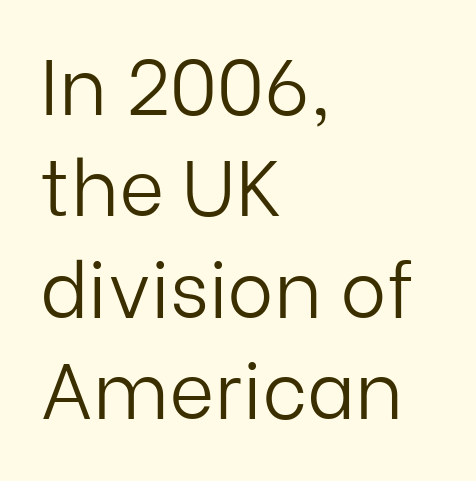
The image shows 78 px light sans-serif type, upright; set left-aligned, normal line spacing (1.3x), normal letter spacing, not underlined; low stroke contrast and a medium x-height.
